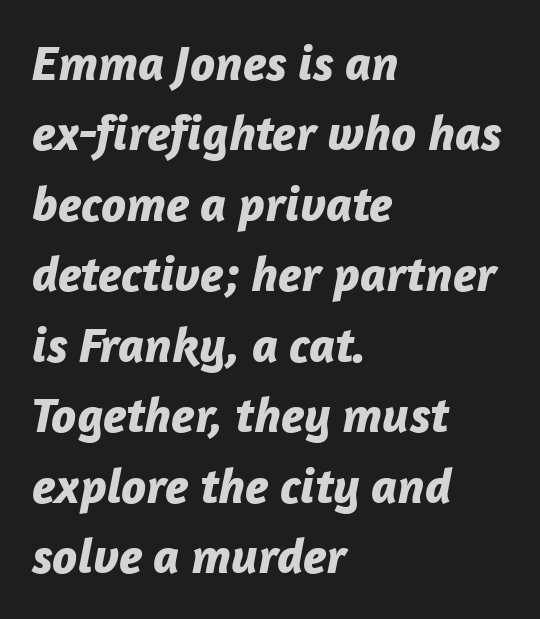
Leading matches the norm, producing a regular column. The strip under each line holds only bare page. The rendering uses natural spacing where letterforms have individual widths. If you drew a ruler down the left edge, every line would touch it. Italic: yes, the glyphs are oblique.
